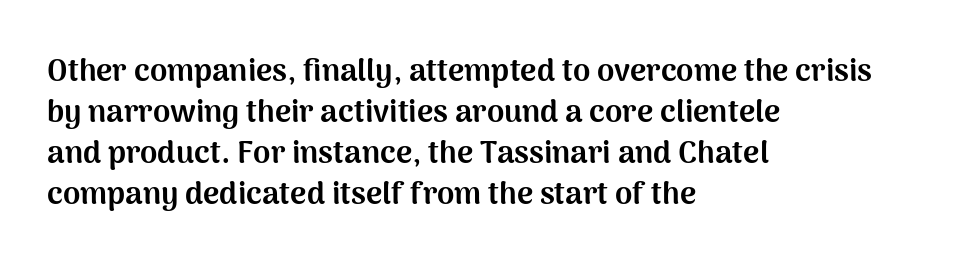
{"serif": "no", "italic": "no", "bold": "yes", "weight": "bold", "width": "normal", "stroke_contrast": "medium", "x_height": "medium", "monospaced": "no", "underline": "no", "align": "left", "line_spacing": "normal", "line_spacing_ratio": 1.32, "letter_spacing": "normal", "letter_spacing_em": 0.0, "glyph_px": 31}
